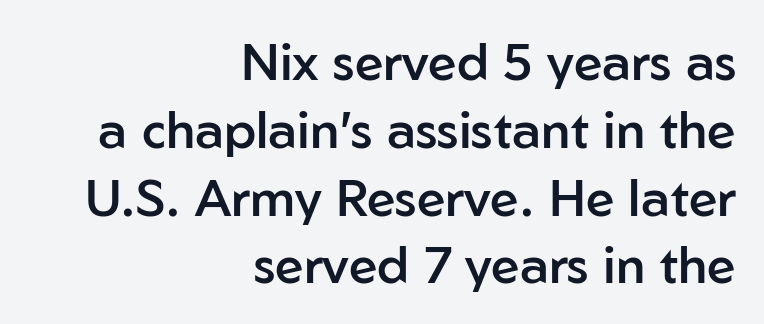
The image shows 51 px semibold sans-serif type, upright; set right-aligned, normal line spacing (1.33x), normal letter spacing, not underlined; low stroke contrast and a medium x-height.
